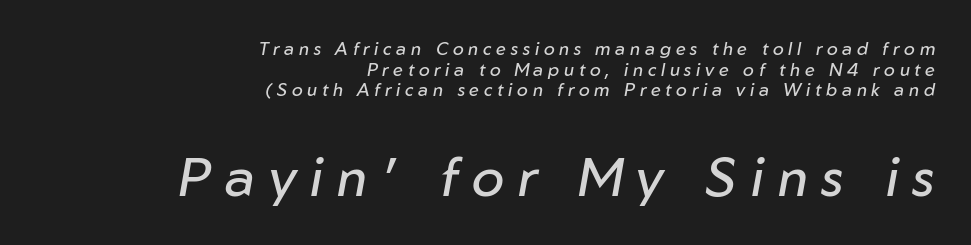
Q: Is the text bold? A: No.
Q: Is the text italic (slanted)? A: Yes, it leans right by about 10 degrees.
Q: Is the text underlined? A: No.
Q: How is the paragraph aligned? A: Right-aligned.
Q: Is the spacing between letters normal or unusually wide? A: Unusually wide.
Q: Is the spacing between lines tight, normal or loose? A: Tight.
Q: Which block of text is set in a larger size, the first (top) or the second (bottom)? A: The second (bottom) one.
Q: Width (condensed, normal, or wide)? A: Normal.
Q: Stroke contrast? A: Low.
Q: x-height? A: Medium.
Q: Monospaced? A: No.
